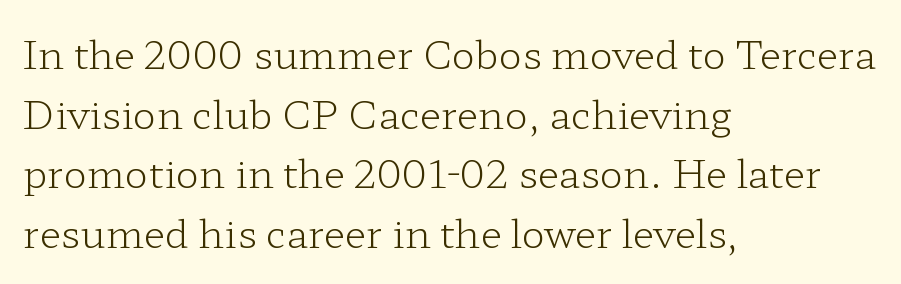
Bold? No — there's no thickening of the strokes. The lines in this sample share a left origin and differ only in where they stop. The glyphs in this specimen are seriffed. Students, observe: this is what conventionally led text looks like. The horizontal fit of the characters is conventional and even.
